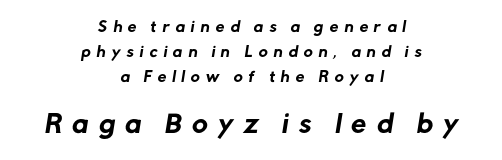
The image shows 24 px text type; set centered, line spacing 1.78x, unusually wide letter spacing (+0.43 em), not underlined; the second (bottom) block is 1.71x larger.
